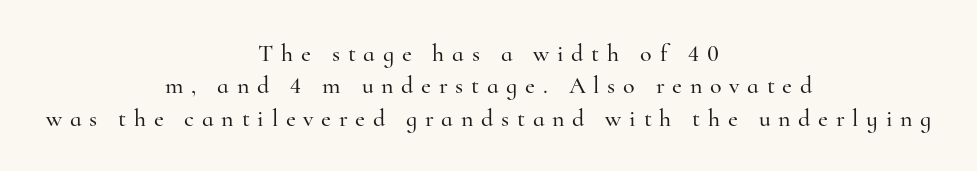
The image shows 24 px text type, upright; set centered, normal line spacing (1.35x), unusually wide letter spacing (+0.32 em), not underlined.
